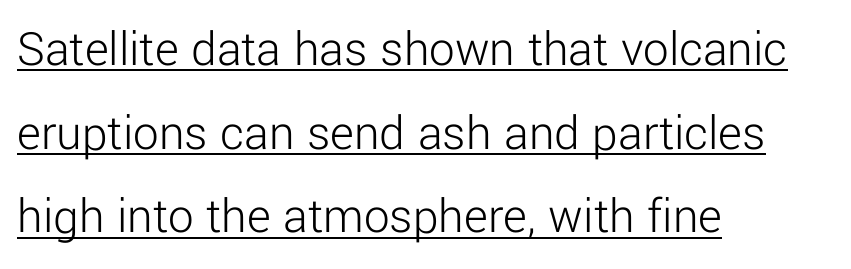
{"serif": "no", "italic": "no", "bold": "no", "weight": "light", "width": "normal", "stroke_contrast": "low", "x_height": "medium", "monospaced": "no", "underline": "yes", "align": "left", "line_spacing": "normal", "line_spacing_ratio": 1.64, "letter_spacing": "normal", "letter_spacing_em": 0.0, "glyph_px": 51}
